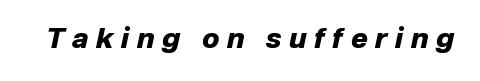
{"italic": "yes", "lean": "right", "slant_degrees": 12, "bold": "yes", "weight": "heavy", "width": "normal", "stroke_contrast": "low", "x_height": "medium", "monospaced": "no", "underline": "no", "letter_spacing": "wide", "letter_spacing_em": 0.27, "glyph_px": 28}
